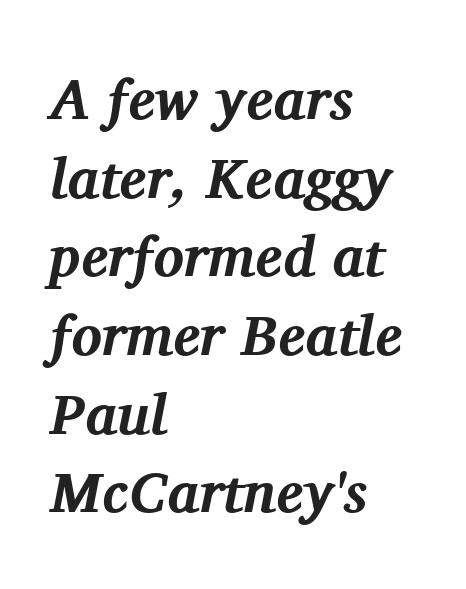
The image shows 57 px bold serif type, italic (leaning right); set left-aligned, normal line spacing (1.38x), normal letter spacing, not underlined; medium stroke contrast and a medium x-height.
